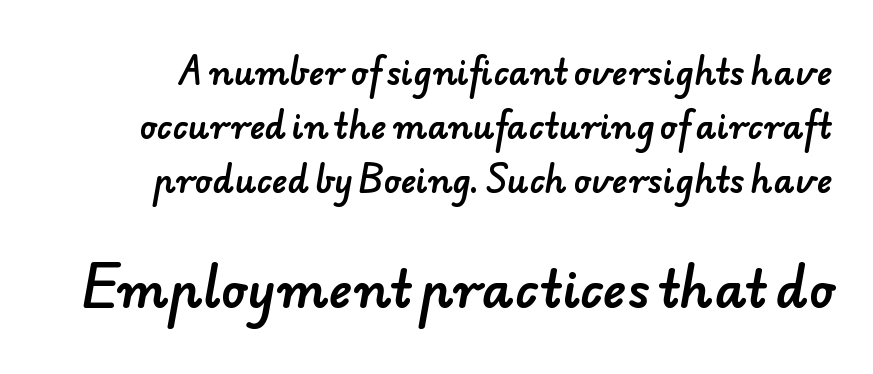
Q: Is the typeface a serif or a sans-serif typeface? A: Sans-serif.
Q: Is the text underlined? A: No.
Q: Is the spacing between letters normal or unusually wide? A: Normal.
Q: Is the spacing between lines tight, normal or loose? A: Normal.
Q: Which block of text is set in a larger size, the first (top) or the second (bottom)? A: The second (bottom) one.
Q: Width (condensed, normal, or wide)? A: Normal.
Q: Stroke contrast? A: Low.
Q: x-height? A: Small.
Q: Monospaced? A: No.
